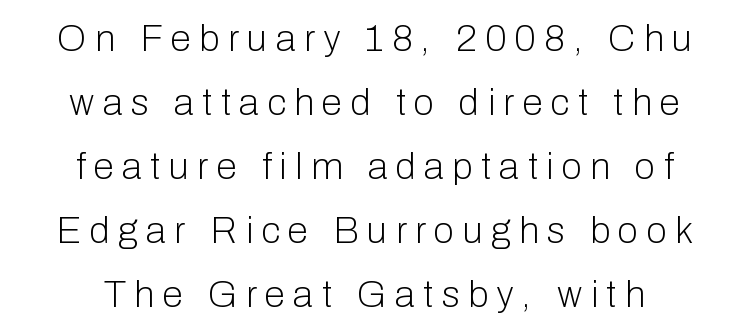
The letters are spread apart with noticeably loose tracking. The lines are quadded center. Every stem runs plumb, perpendicular to the baseline. Nothing sits at the stroke ends, so this counts as sans-serif. Heaviness? Minimal to ordinary, like unemphasized prose. Check the space under the baseline: it is left empty.
